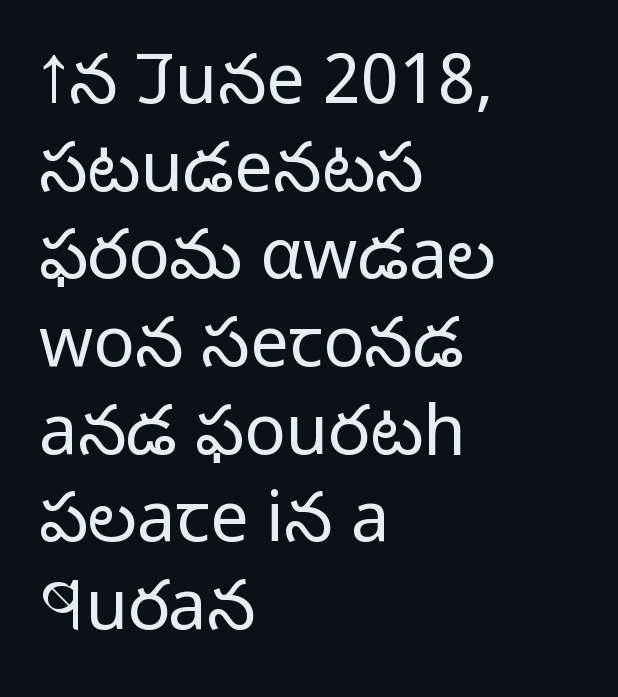
Q: Is the text bold? A: No.
Q: Is the text italic (slanted)? A: No, it is upright.
Q: Is the typeface a serif or a sans-serif typeface? A: Sans-serif.
Q: Is the text underlined? A: No.
Q: How is the paragraph aligned? A: Left-aligned.
Q: Is the spacing between letters normal or unusually wide? A: Normal.
Q: Is the spacing between lines tight, normal or loose? A: Normal.
Q: Width (condensed, normal, or wide)? A: Normal.
Q: Stroke contrast? A: Low.
Q: x-height? A: Medium.
Q: Monospaced? A: No.
